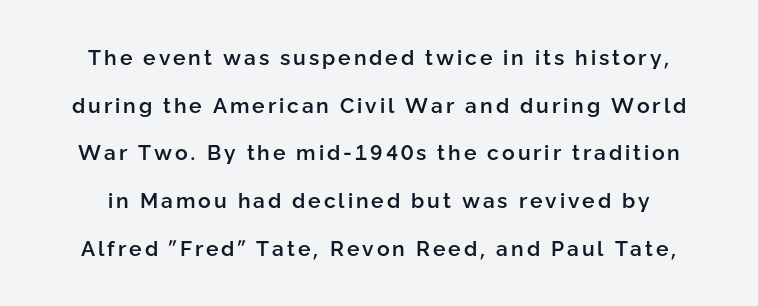
The image shows 21 px text type, upright; set loose line spacing (2.27x), not underlined.
